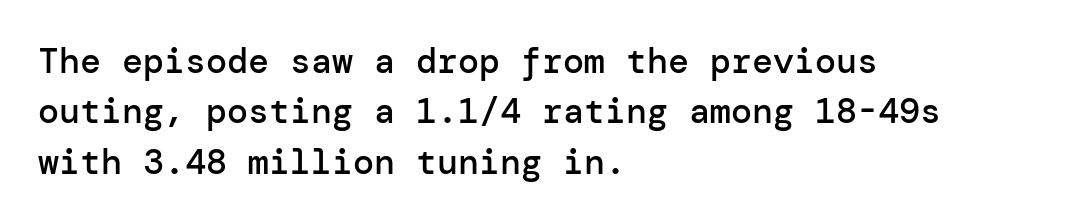
The image shows 35 px semibold sans-serif type, upright; set left-aligned, normal line spacing (1.44x), normal letter spacing, not underlined; low stroke contrast and a medium x-height.
